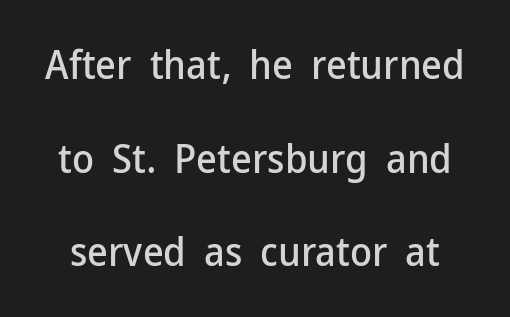
Q: Is the text italic (slanted)? A: No, it is upright.
Q: Is the typeface a serif or a sans-serif typeface? A: Sans-serif.
Q: Is the text underlined? A: No.
Q: Is the spacing between letters normal or unusually wide? A: Normal.
Q: Is the spacing between lines tight, normal or loose? A: Loose.
Q: Width (condensed, normal, or wide)? A: Normal.
Q: Stroke contrast? A: Low.
Q: x-height? A: Medium.
Q: Monospaced? A: No.
